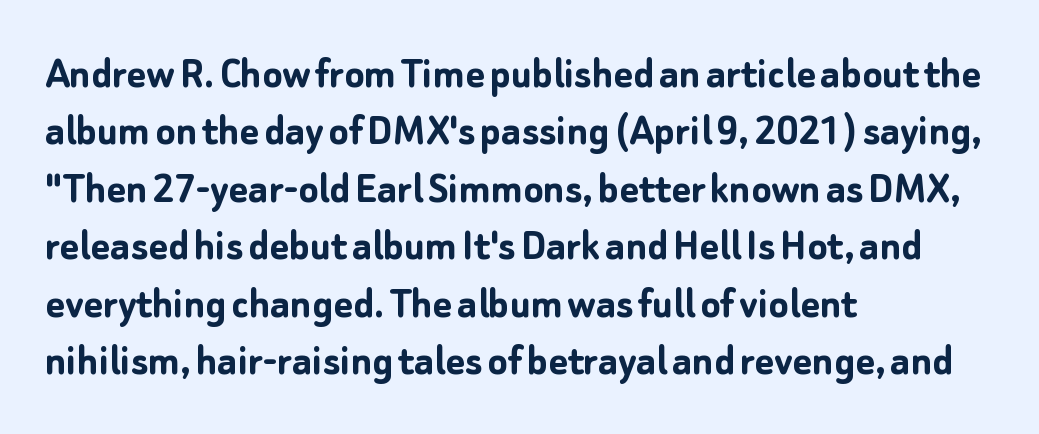
{"serif": "no", "italic": "no", "bold": "yes", "weight": "semibold", "width": "normal", "stroke_contrast": "low", "x_height": "medium", "monospaced": "no", "underline": "no", "align": "left", "line_spacing": "normal", "line_spacing_ratio": 1.25, "letter_spacing": "normal", "letter_spacing_em": 0.0, "glyph_px": 46}
